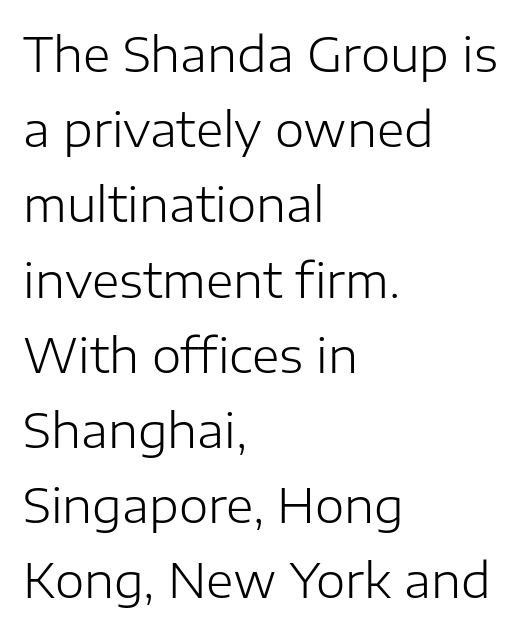
The lettering holds an erect, upright posture throughout. Each letter's strokes conclude bluntly, with no projecting serifs. Is this a heavy cut? Hardly; it is regular or lighter. Horizontal alignment here is leftward, the default for most running prose. Nothing unusual about the tracking: characters are spaced as the font intends.
